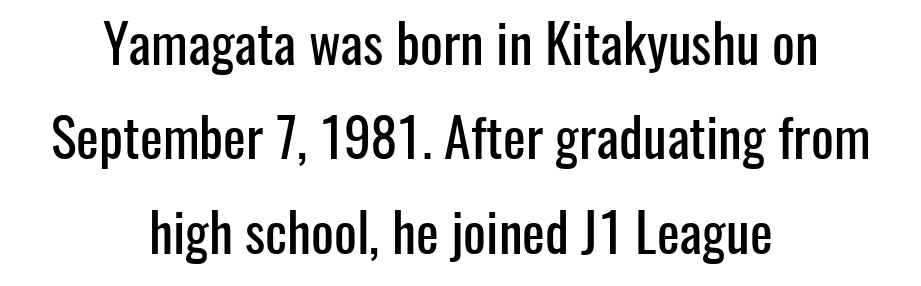
Q: Is the text italic (slanted)? A: No, it is upright.
Q: Is the typeface a serif or a sans-serif typeface? A: Sans-serif.
Q: Is the text underlined? A: No.
Q: How is the paragraph aligned? A: Centered.
Q: Is the spacing between letters normal or unusually wide? A: Normal.
Q: Width (condensed, normal, or wide)? A: Condensed.
Q: Stroke contrast? A: Low.
Q: x-height? A: Medium.
Q: Monospaced? A: No.
